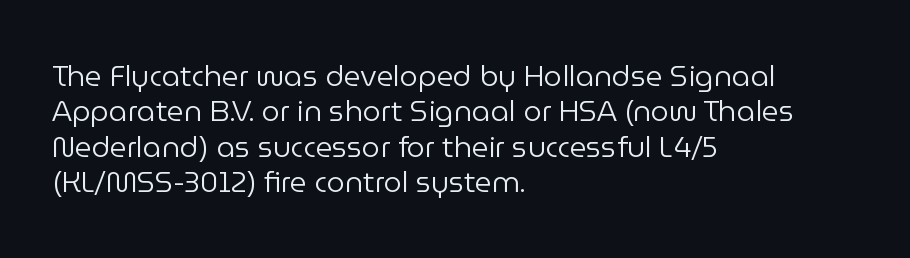
{"serif": "no", "italic": "no", "bold": "no", "weight": "regular", "width": "normal", "stroke_contrast": "low", "x_height": "medium", "monospaced": "no", "underline": "no", "align": "left", "line_spacing_ratio": 1.22, "letter_spacing": "normal", "letter_spacing_em": 0.0, "glyph_px": 29}
